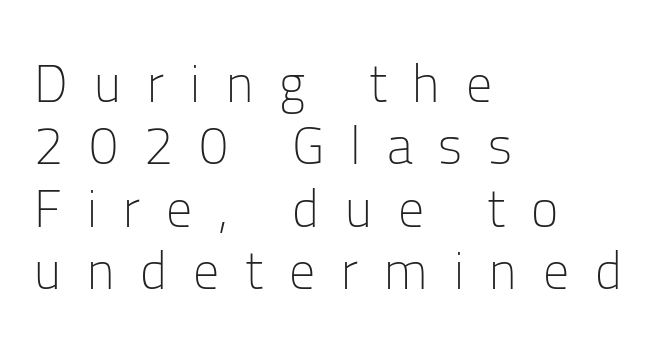
{"serif": "no", "italic": "no", "bold": "no", "weight": "light", "width": "normal", "stroke_contrast": "low", "x_height": "medium", "monospaced": "no", "underline": "no", "align": "left", "line_spacing_ratio": 1.2, "letter_spacing": "wide", "letter_spacing_em": 0.5, "glyph_px": 52}
